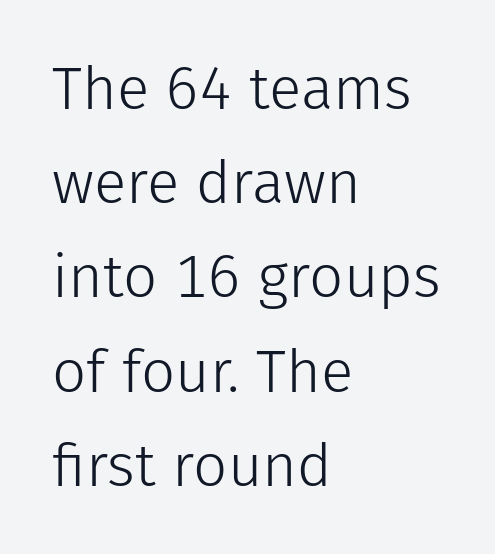
Stroke mass is kept to a normal reading level or below. A typesetter would call this proportional, since set widths differ per character. No extra tracking has been applied to these lines. The space between consecutive lines is moderate. You can tell from the bare stems that sans-serif type was used. The passage shown is not underscored anywhere.
